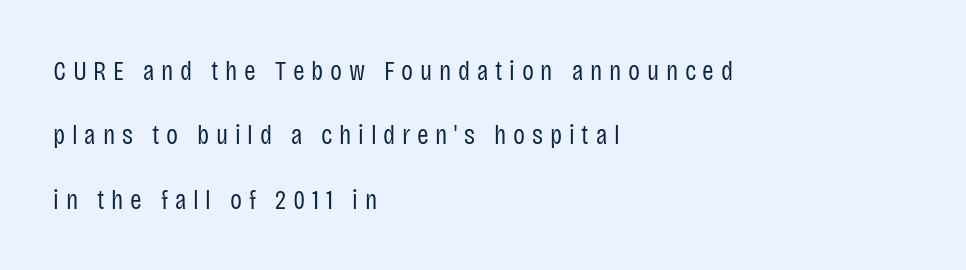
Q: Is the text bold? A: No.
Q: Is the text italic (slanted)? A: No, it is upright.
Q: Is the typeface a serif or a sans-serif typeface? A: Sans-serif.
Q: Is the text underlined? A: No.
Q: How is the paragraph aligned? A: Left-aligned.
Q: Is the spacing between letters normal or unusually wide? A: Unusually wide.
Q: Is the spacing between lines tight, normal or loose? A: Loose.
Q: Width (condensed, normal, or wide)? A: Condensed.
Q: Stroke contrast? A: Low.
Q: x-height? A: Large.
Q: Monospaced? A: No.
